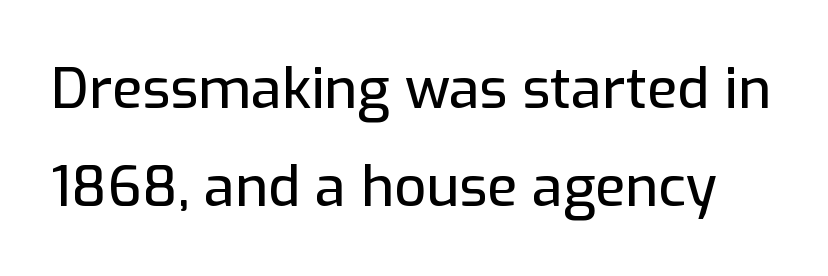
The image shows 56 px sans-serif type, upright; set line spacing 1.75x, normal letter spacing, not underlined; low stroke contrast and a medium x-height.
